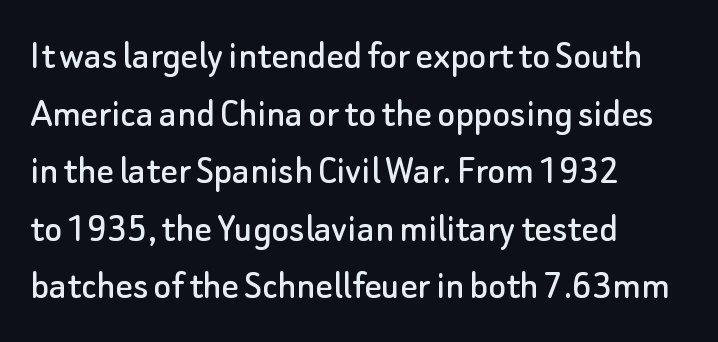
{"serif": "no", "italic": "no", "width": "normal", "stroke_contrast": "low", "x_height": "small", "monospaced": "no", "underline": "no", "align": "left", "line_spacing": "normal", "line_spacing_ratio": 1.37, "letter_spacing": "normal", "letter_spacing_em": 0.0, "glyph_px": 42}
